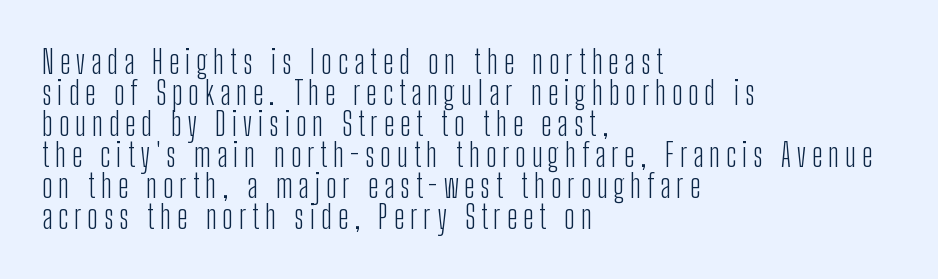
The image shows 32 px light, condensed sans-serif type, upright; set left-aligned, tight line spacing (0.97x), not underlined; low stroke contrast and a medium x-height.
